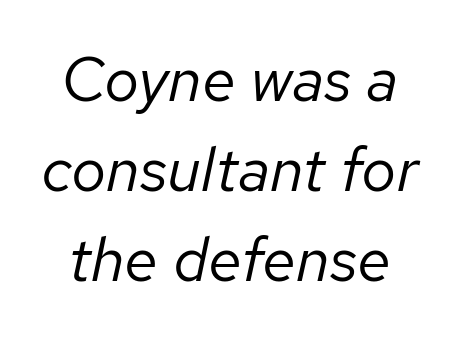
The image shows 62 px regular-weight type, italic (leaning right); set normal line spacing (1.45x), normal letter spacing, not underlined; low stroke contrast and a medium x-height.
